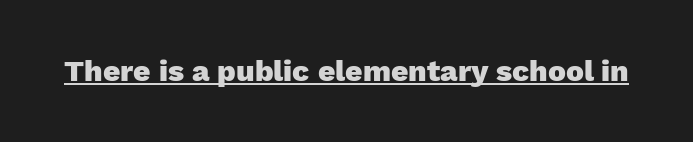
{"serif": "no", "italic": "no", "bold": "yes", "weight": "heavy", "width": "normal", "stroke_contrast": "low", "x_height": "medium", "monospaced": "no", "underline": "yes", "letter_spacing": "normal", "letter_spacing_em": 0.0, "glyph_px": 30}
